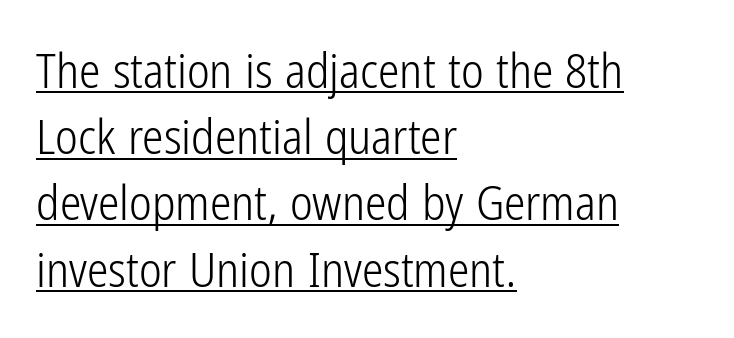
The image shows 48 px light, condensed sans-serif type, upright; set left-aligned, normal line spacing (1.38x), normal letter spacing, underlined; low stroke contrast and a medium x-height.
